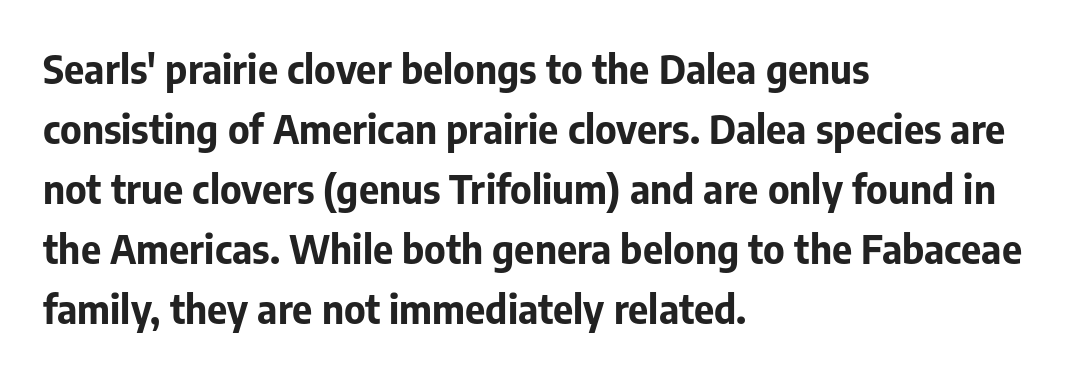
Q: Is the text bold? A: Yes.
Q: Is the text italic (slanted)? A: No, it is upright.
Q: Is the typeface a serif or a sans-serif typeface? A: Sans-serif.
Q: Is the text underlined? A: No.
Q: How is the paragraph aligned? A: Left-aligned.
Q: Is the spacing between letters normal or unusually wide? A: Normal.
Q: Is the spacing between lines tight, normal or loose? A: Normal.
Q: Width (condensed, normal, or wide)? A: Normal.
Q: Stroke contrast? A: Low.
Q: x-height? A: Medium.
Q: Monospaced? A: No.
